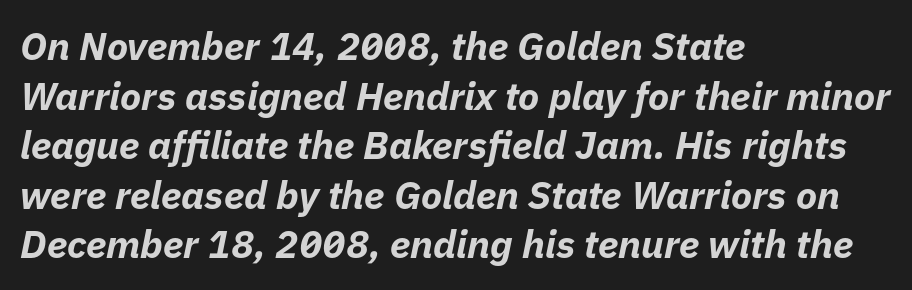
Here the glyphs are tracked normally, forming tight word shapes. Pretty heavy lettering here — definitely bold. Honestly, there is no underline to notice here at all. How would I describe the line gaps? Plain and ordinary.
